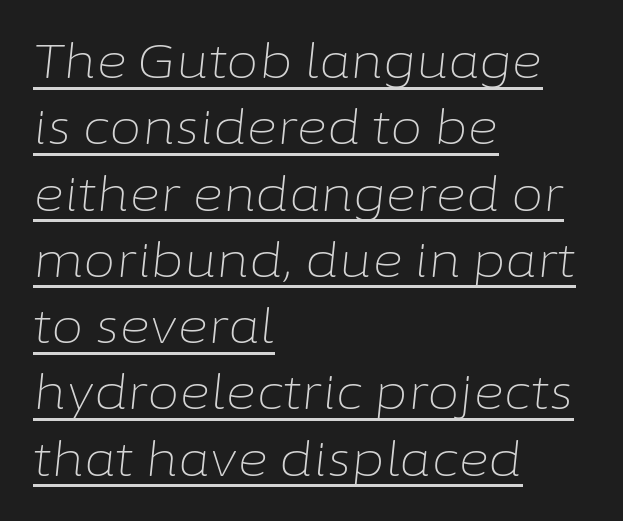
Weight: regular or lighter. Caption: standard tracking, unaltered. What decoration does the sample have? An underline. Evenly set lines give the paragraph a standard silhouette. The lettering tilts uniformly, giving the passage an italic look.
